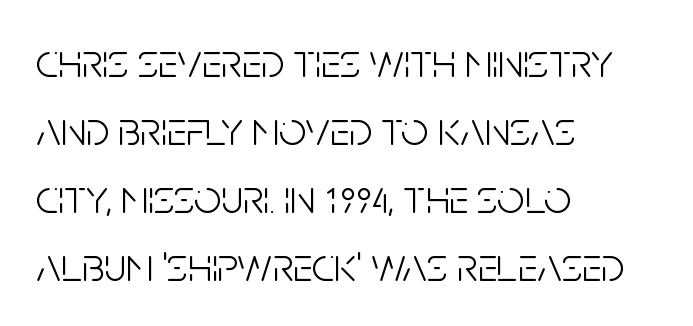
Q: Is the text bold? A: No.
Q: Is the text italic (slanted)? A: No, it is upright.
Q: Is the typeface a serif or a sans-serif typeface? A: Sans-serif.
Q: Is the text underlined? A: No.
Q: How is the paragraph aligned? A: Left-aligned.
Q: Is the spacing between letters normal or unusually wide? A: Normal.
Q: Is the spacing between lines tight, normal or loose? A: Normal.
Q: Width (condensed, normal, or wide)? A: Condensed.
Q: Stroke contrast? A: Low.
Q: x-height? A: Large.
Q: Monospaced? A: No.
